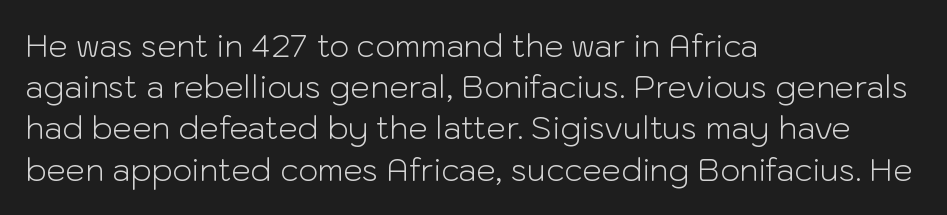
The image shows 31 px light sans-serif type, upright; set left-aligned, normal line spacing (1.33x), normal letter spacing, not underlined; low stroke contrast and a medium x-height.
